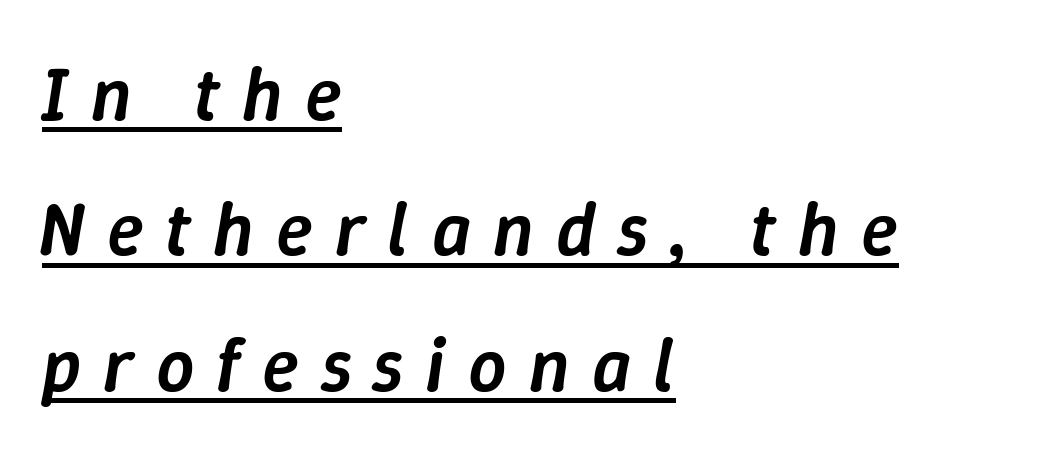
The image shows 76 px semibold type, italic (leaning right); set left-aligned, line spacing 1.78x, unusually wide letter spacing (+0.29 em), underlined; low stroke contrast and a medium x-height.
